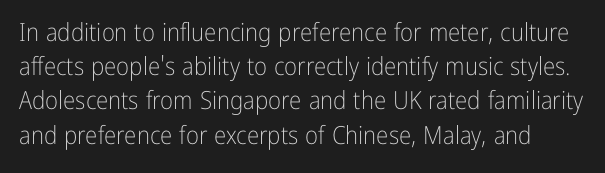
The image shows 25 px text type, upright; set normal line spacing (1.37x), normal letter spacing, not underlined.
